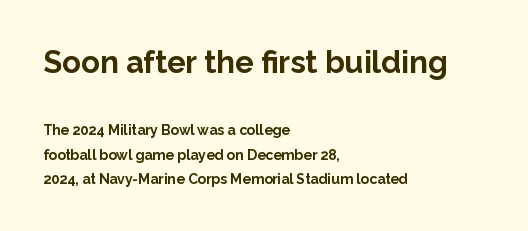
{"serif": "no", "italic": "no", "bold": "yes", "weight": "bold", "width": "normal", "stroke_contrast": "low", "x_height": "medium", "monospaced": "no", "underline": "no", "align": "left", "line_spacing_ratio": 1.73, "letter_spacing": "normal", "letter_spacing_em": 0.0, "larger_block": "first", "size_ratio": 2.21, "glyph_px": 31}
